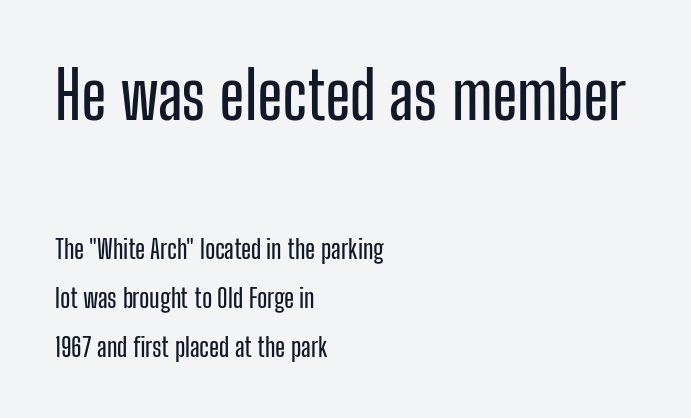
The typography opts for an upright posture over an oblique one. The rendering uses natural spacing where letterforms have individual widths. Casual observation: everything's shoved over to the left. The letters carry no serifs — their stems end cleanly without finishing strokes. The upper block of text is set noticeably larger than the block beneath it. The gap between lines stays unmarked.
